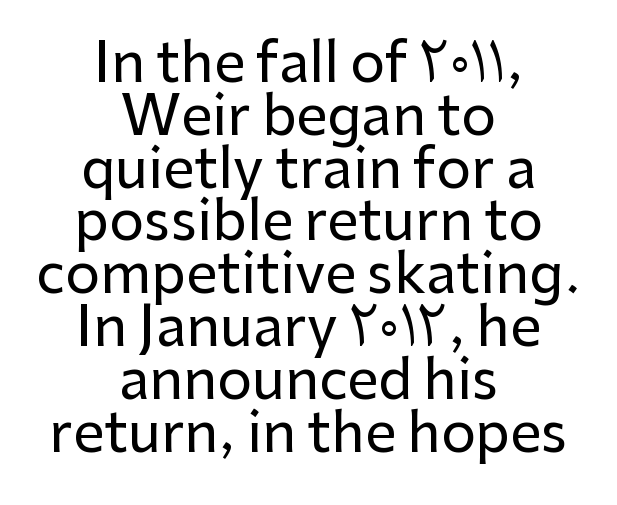
The image shows 55 px sans-serif type, upright; set centered, tight line spacing (0.96x), normal letter spacing, not underlined; low stroke contrast and a medium x-height.
